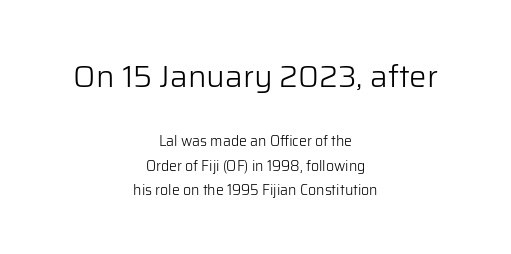
You could not count columns in this text — the font is proportionally spaced. Visually, the top section dominates because its glyphs are scaled up. In CSS terms this would be text-align: center. Ascenders rise straight up at ninety degrees.
